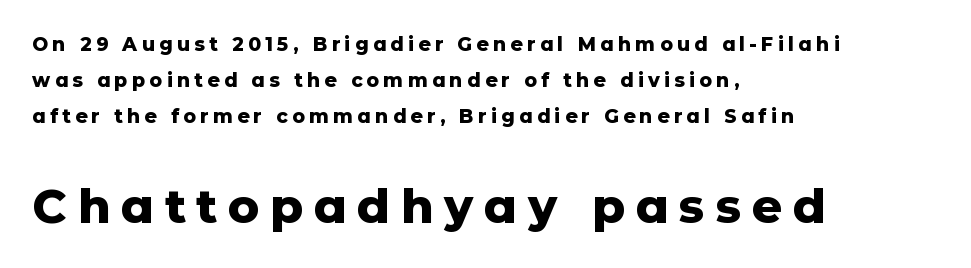
{"serif": "no", "italic": "no", "bold": "yes", "weight": "heavy", "width": "normal", "stroke_contrast": "low", "x_height": "medium", "monospaced": "no", "underline": "no", "align": "left", "line_spacing_ratio": 1.89, "letter_spacing": "wide", "letter_spacing_em": 0.23, "larger_block": "second", "size_ratio": 2.47, "glyph_px": 47}
